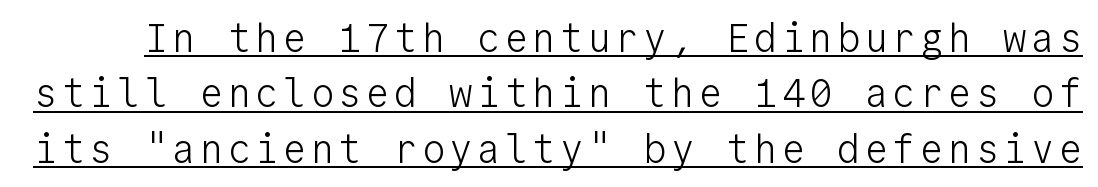
The image shows 39 px light sans-serif type, upright, monospaced; set normal line spacing (1.42x), underlined; low stroke contrast and a medium x-height.
